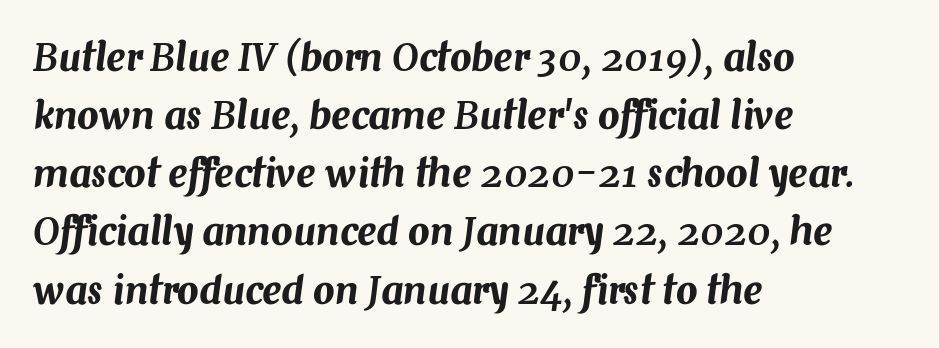
Would a proofreader flag this as italicized? Yes. Reading down the block, your eye returns to a fixed left position each line. The strip under each line holds only bare page. If you measured baseline to baseline, you'd find a middling distance.
